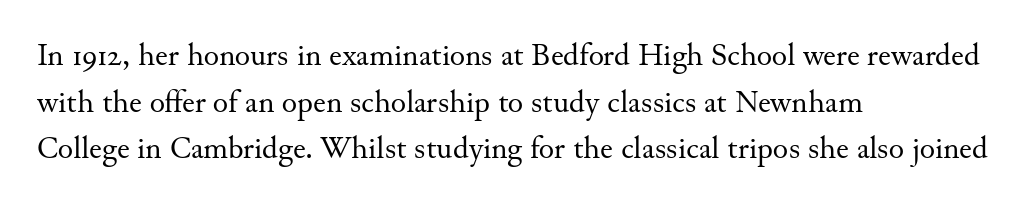
Q: Is the text bold? A: No.
Q: Is the text italic (slanted)? A: No, it is upright.
Q: Is the typeface a serif or a sans-serif typeface? A: Serif.
Q: Is the text underlined? A: No.
Q: How is the paragraph aligned? A: Left-aligned.
Q: Is the spacing between letters normal or unusually wide? A: Normal.
Q: Is the spacing between lines tight, normal or loose? A: Normal.
Q: Width (condensed, normal, or wide)? A: Normal.
Q: Stroke contrast? A: Medium.
Q: x-height? A: Small.
Q: Monospaced? A: No.
